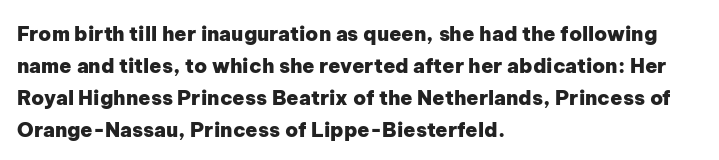
Q: Is the text bold? A: Yes.
Q: Is the text italic (slanted)? A: No, it is upright.
Q: Is the text underlined? A: No.
Q: How is the paragraph aligned? A: Left-aligned.
Q: Is the spacing between letters normal or unusually wide? A: Normal.
Q: Is the spacing between lines tight, normal or loose? A: Normal.
